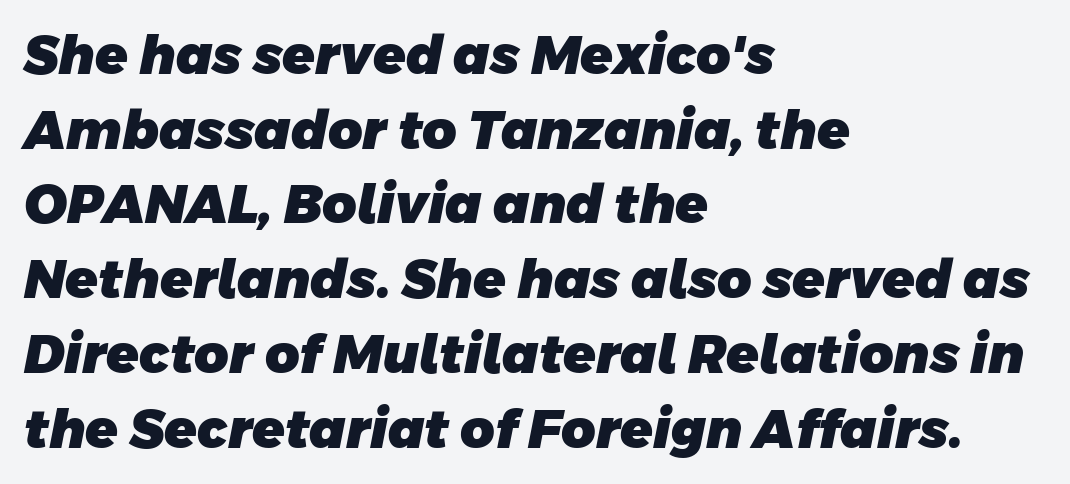
The image shows 53 px heavy sans-serif type; set left-aligned, normal line spacing (1.41x), normal letter spacing, not underlined; low stroke contrast and a large x-height.
